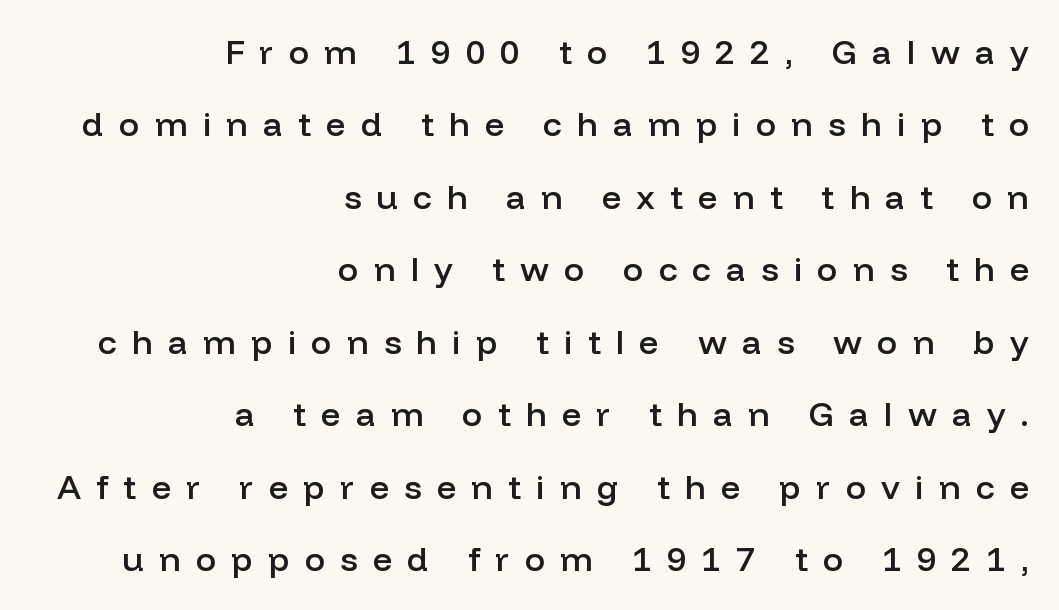
Tracking here is generous; glyphs stand well apart from one another. Each letter keeps its own natural width here, so spacing adapts to shape. Anything drawn beneath the words? Only blank space. A typesetter would label this face a sans. A semibold gives these letters moderate extra thickness, short of bold. The line-height multiplier appears high, well above default.
